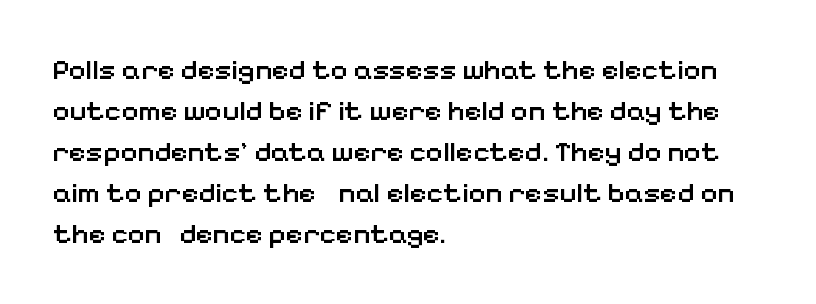
The image shows 29 px semibold sans-serif type, upright; set left-aligned, normal line spacing (1.41x), normal letter spacing, not underlined; low stroke contrast and a medium x-height.
